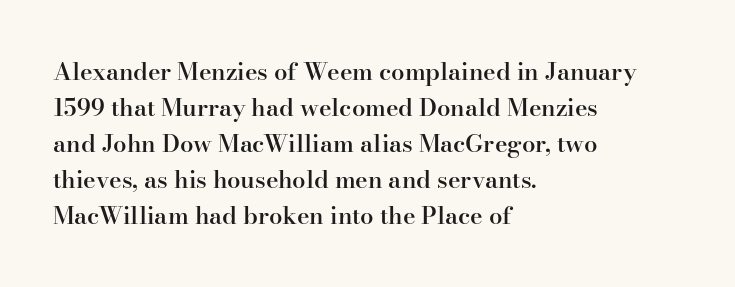
The image shows 24 px text type, upright; set left-aligned, normal line spacing (1.5x), normal letter spacing, not underlined.
